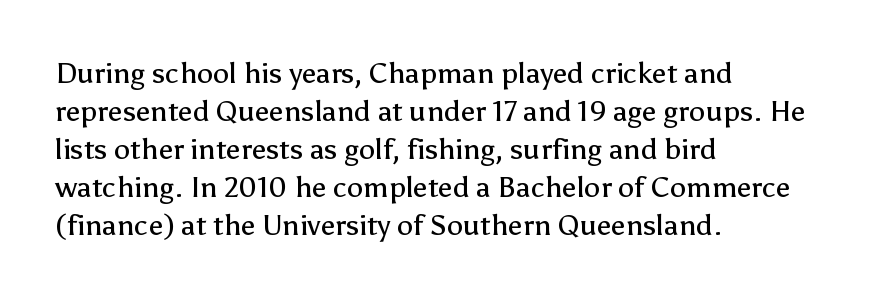
Q: Is the text bold? A: No.
Q: Is the text italic (slanted)? A: No, it is upright.
Q: Is the typeface a serif or a sans-serif typeface? A: Sans-serif.
Q: Is the text underlined? A: No.
Q: How is the paragraph aligned? A: Left-aligned.
Q: Is the spacing between letters normal or unusually wide? A: Normal.
Q: Is the spacing between lines tight, normal or loose? A: Normal.
Q: Width (condensed, normal, or wide)? A: Normal.
Q: Stroke contrast? A: Low.
Q: x-height? A: Medium.
Q: Monospaced? A: No.
